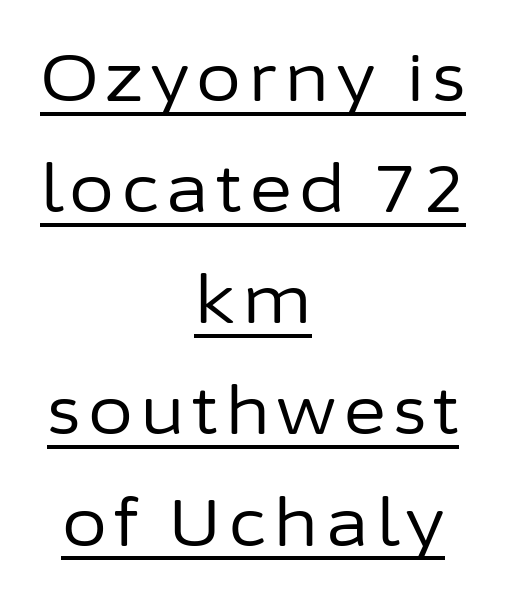
{"serif": "no", "italic": "no", "bold": "no", "weight": "regular", "width": "normal", "stroke_contrast": "low", "x_height": "medium", "monospaced": "no", "underline": "yes", "align": "center", "line_spacing_ratio": 1.71, "glyph_px": 65}
